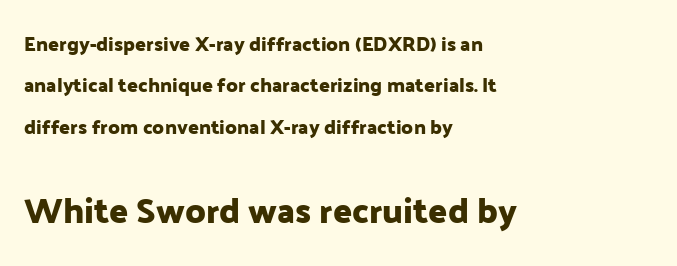
No extra tracking has been applied to these lines. All the whitespace from short lines collects on the right. Spacing verdict: proportional, widths tailored to each character. Underlining? Definitely not there. Does the lettering tilt? It doesn't — this is upright.
